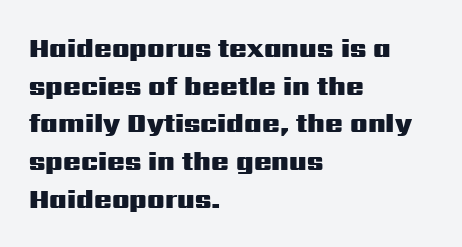
The image shows 26 px bold type, upright; set left-aligned, normal line spacing (1.45x), normal letter spacing, not underlined.
